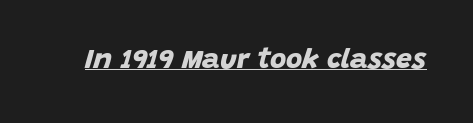
The gaps between neighbouring characters are ordinary and unremarkable. No feet cap the strokes, marking this as sans-serif type. Students, this is bold: see how much ink each stroke carries. Does a line run under the words? Yes, clearly. Here the designer chose a conventional face with non-uniform glyph widths.
